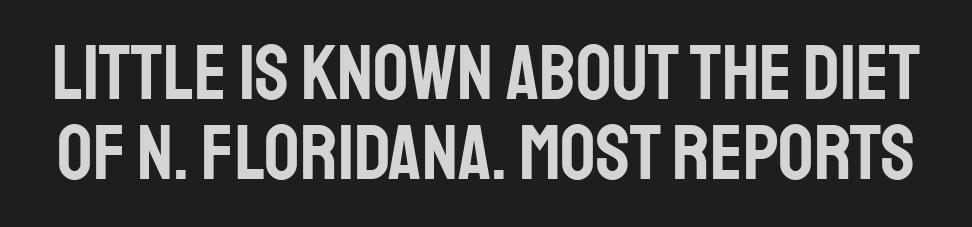
{"serif": "no", "italic": "no", "width": "condensed", "stroke_contrast": "low", "x_height": "large", "monospaced": "no", "underline": "no", "line_spacing": "tight", "line_spacing_ratio": 1.02, "letter_spacing": "normal", "letter_spacing_em": 0.0, "glyph_px": 78}
